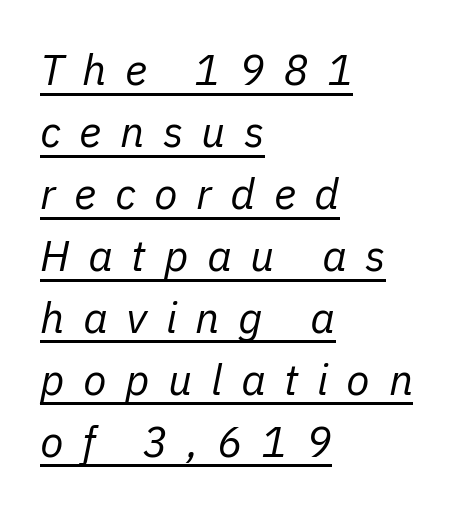
The image shows 43 px regular-weight type, italic (leaning right); set left-aligned, normal line spacing (1.44x), unusually wide letter spacing (+0.43 em), underlined; low stroke contrast and a medium x-height.
